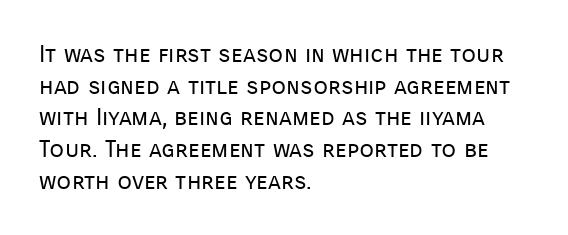
{"italic": "no", "bold": "no", "underline": "no", "align": "left", "line_spacing": "normal", "line_spacing_ratio": 1.32, "letter_spacing": "normal", "letter_spacing_em": 0.0, "glyph_px": 24}
